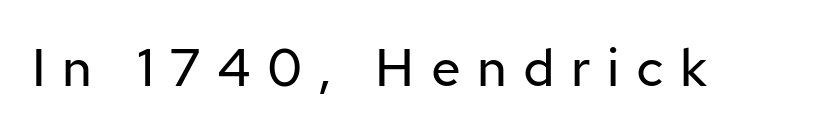
To sum up the face: it is a sans, with no serifs. Students, note that the glyphs here are deliberately spaced far apart. Vertical strokes here are truly vertical. The typesetting does not lean heavy: it is not bold. Character widths vary here, with narrow letters taking less room than wide ones.
